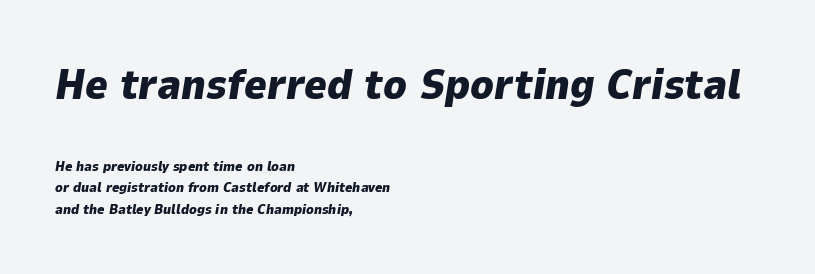
Q: Is the text bold? A: Yes.
Q: Is the text italic (slanted)? A: Yes, it leans right by about 9 degrees.
Q: Is the text underlined? A: No.
Q: How is the paragraph aligned? A: Left-aligned.
Q: Is the spacing between letters normal or unusually wide? A: Normal.
Q: Is the spacing between lines tight, normal or loose? A: Normal.
Q: Which block of text is set in a larger size, the first (top) or the second (bottom)? A: The first (top) one.
Q: Width (condensed, normal, or wide)? A: Normal.
Q: Stroke contrast? A: Low.
Q: x-height? A: Medium.
Q: Monospaced? A: No.
